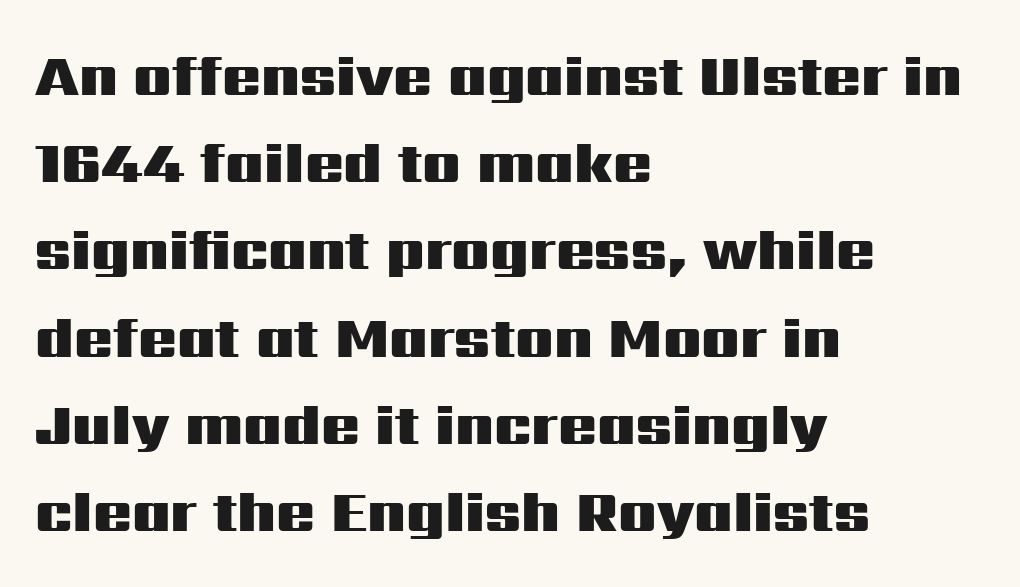
Q: Is the text bold? A: Yes.
Q: Is the text italic (slanted)? A: No, it is upright.
Q: Is the typeface a serif or a sans-serif typeface? A: Sans-serif.
Q: Is the text underlined? A: No.
Q: How is the paragraph aligned? A: Left-aligned.
Q: Is the spacing between letters normal or unusually wide? A: Normal.
Q: Is the spacing between lines tight, normal or loose? A: Normal.
Q: Width (condensed, normal, or wide)? A: Wide.
Q: Stroke contrast? A: Medium.
Q: x-height? A: Medium.
Q: Monospaced? A: No.
